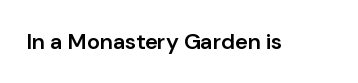
Q: Is the text bold? A: Semi-bold.
Q: Is the text italic (slanted)? A: No, it is upright.
Q: Is the text underlined? A: No.
Q: Is the spacing between letters normal or unusually wide? A: Normal.
